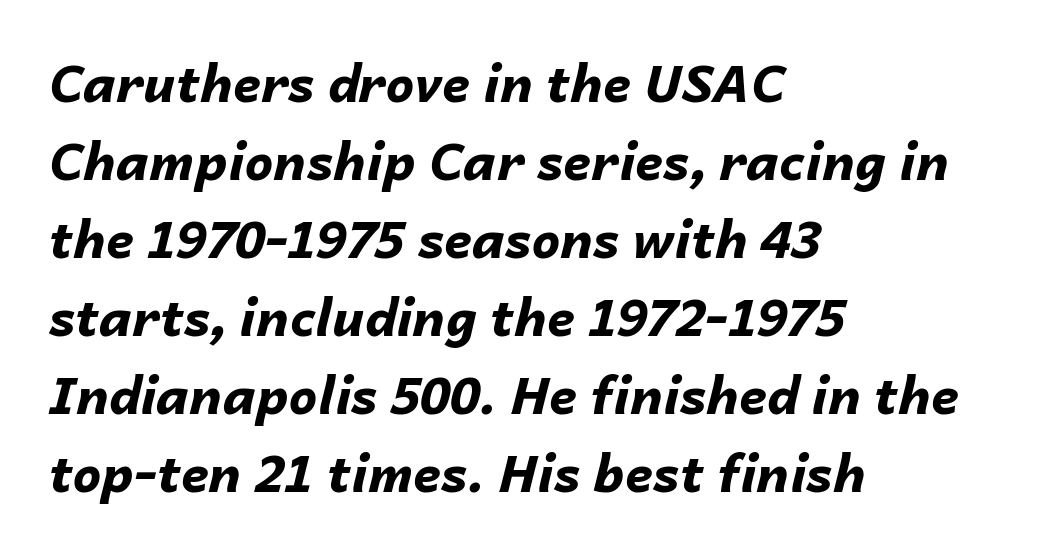
The image shows 51 px bold type, italic (leaning right); set left-aligned, normal line spacing (1.53x), normal letter spacing, not underlined; low stroke contrast and a medium x-height.
